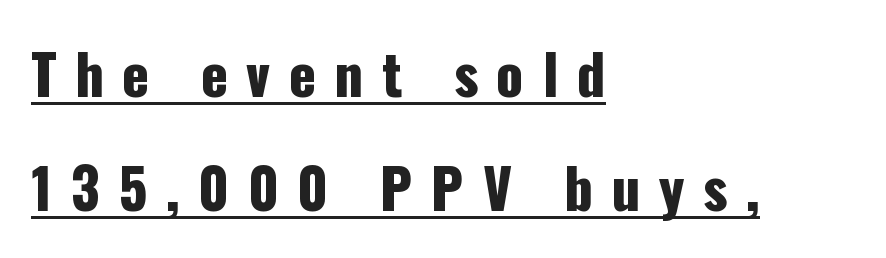
The designer dialed line spacing up above the default. Serifs: no, the terminals of the letterforms are clean. Every word sits above its own underline. Honestly, the letter spacing is so wide it's the main thing you notice.
